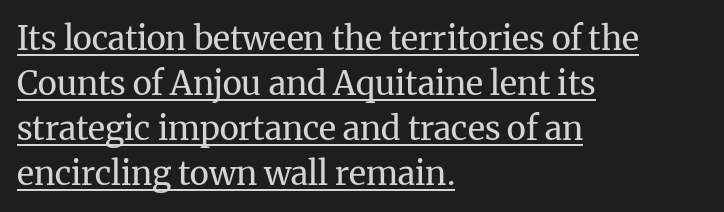
{"serif": "yes", "italic": "no", "bold": "no", "weight": "regular", "width": "normal", "stroke_contrast": "medium", "x_height": "medium", "monospaced": "no", "underline": "yes", "align": "left", "line_spacing": "normal", "line_spacing_ratio": 1.36, "letter_spacing": "normal", "letter_spacing_em": 0.0, "glyph_px": 33}
